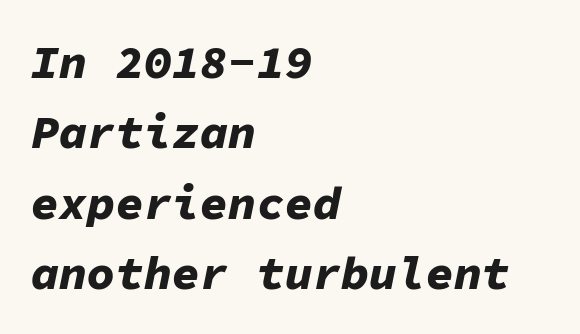
The rendering applies a slant to the glyphs. Only glyphs here, with clear space below each row. Bold? Absolutely — the strokes are thick and heavy. Characters follow at the spacing the type designer built in. Visually the block forms a straight wall on the left and a jagged coastline on the right.
